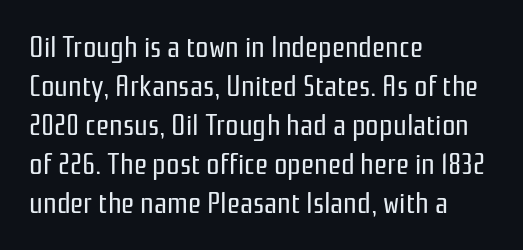
The image shows 30 px regular-weight, condensed sans-serif type, upright; set left-aligned, normal line spacing (1.3x), normal letter spacing, not underlined; low stroke contrast and a medium x-height.
